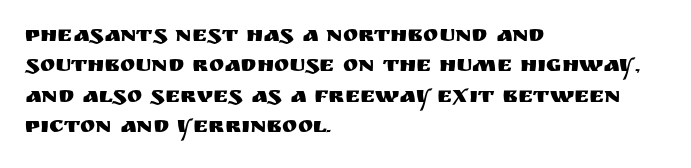
{"italic": "no", "underline": "no", "align": "left", "line_spacing": "normal", "line_spacing_ratio": 1.32, "letter_spacing": "normal", "letter_spacing_em": 0.0, "glyph_px": 23}
